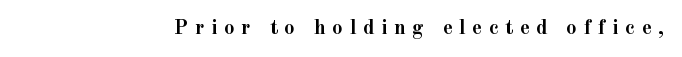
The image shows 21 px bold type, upright; set unusually wide letter spacing (+0.31 em), not underlined.
